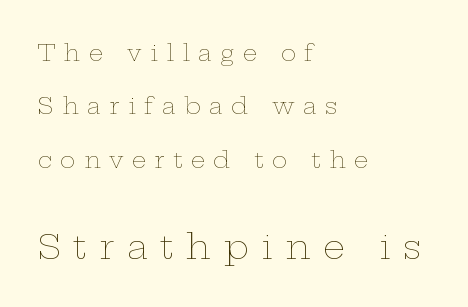
Q: Is the text bold? A: No.
Q: Is the text italic (slanted)? A: No, it is upright.
Q: Is the text underlined? A: No.
Q: How is the paragraph aligned? A: Left-aligned.
Q: Is the spacing between letters normal or unusually wide? A: Unusually wide.
Q: Is the spacing between lines tight, normal or loose? A: Loose.
Q: Which block of text is set in a larger size, the first (top) or the second (bottom)? A: The second (bottom) one.
Q: Width (condensed, normal, or wide)? A: Wide.
Q: Stroke contrast? A: Low.
Q: x-height? A: Medium.
Q: Monospaced? A: No.
